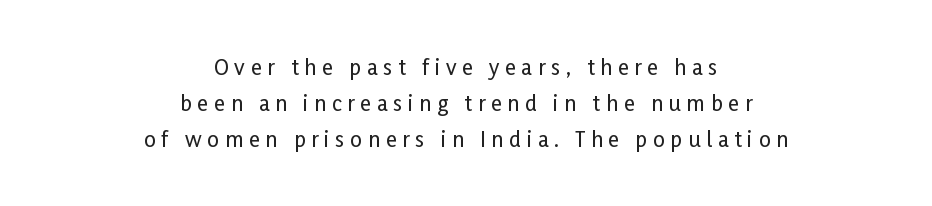
Q: Is the text italic (slanted)? A: No, it is upright.
Q: Is the text underlined? A: No.
Q: How is the paragraph aligned? A: Centered.
Q: Is the spacing between letters normal or unusually wide? A: Unusually wide.
